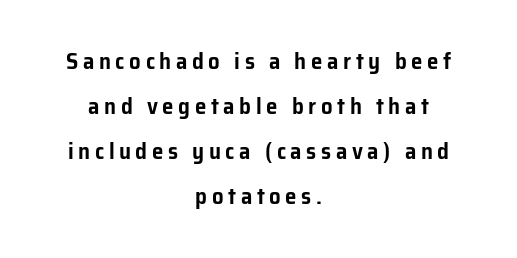
The leading is generous, giving the passage an open texture. Letter spacing: wide. Every row of glyphs is offset so its center matches the block's center. Nobody drew a line under any word here. Upright lettering throughout.
